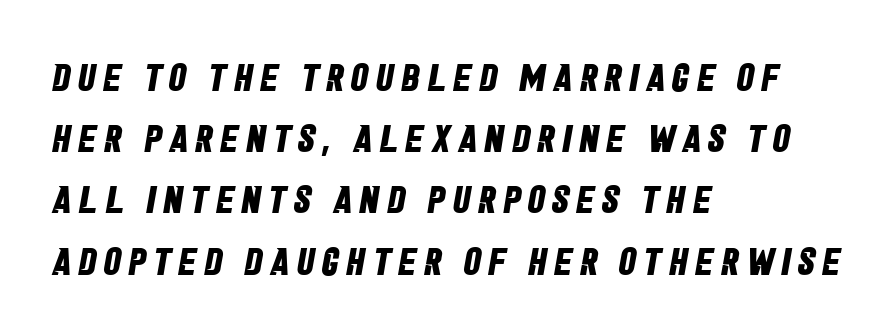
{"serif": "no", "bold": "yes", "weight": "bold", "width": "condensed", "stroke_contrast": "low", "x_height": "large", "monospaced": "no", "underline": "no", "align": "left", "line_spacing": "normal", "line_spacing_ratio": 1.57, "glyph_px": 39}
